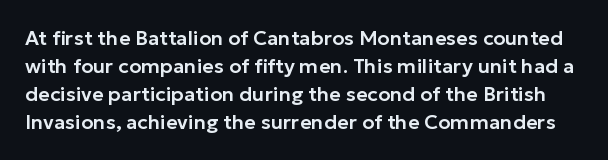
The vertical gap from one line to the next is medium. Inter-character spacing is left at the font's built-in metrics. Italic? Not at all — the glyphs are vertical. Glance below the letters and you will spot only blank space.
